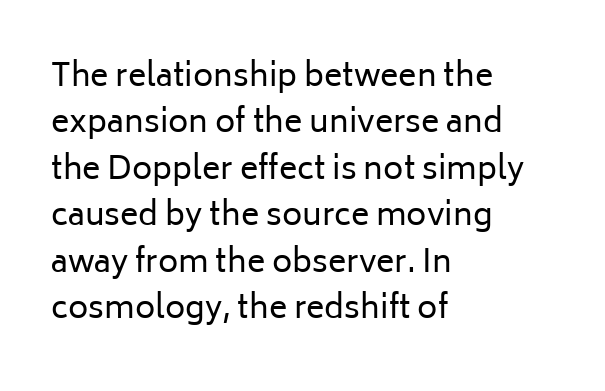
The image shows 31 px regular-weight sans-serif type, upright; set left-aligned, normal line spacing (1.5x), normal letter spacing, not underlined; low stroke contrast and a medium x-height.
